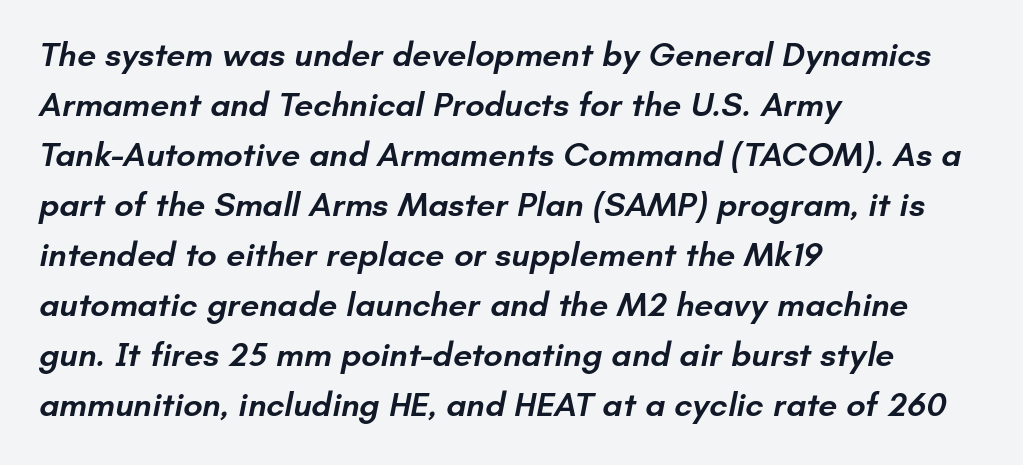
Q: Is the text bold? A: Semi-bold.
Q: Is the typeface a serif or a sans-serif typeface? A: Sans-serif.
Q: Is the text underlined? A: No.
Q: How is the paragraph aligned? A: Left-aligned.
Q: Is the spacing between letters normal or unusually wide? A: Normal.
Q: Is the spacing between lines tight, normal or loose? A: Normal.
Q: Width (condensed, normal, or wide)? A: Normal.
Q: Stroke contrast? A: Low.
Q: x-height? A: Small.
Q: Monospaced? A: No.
